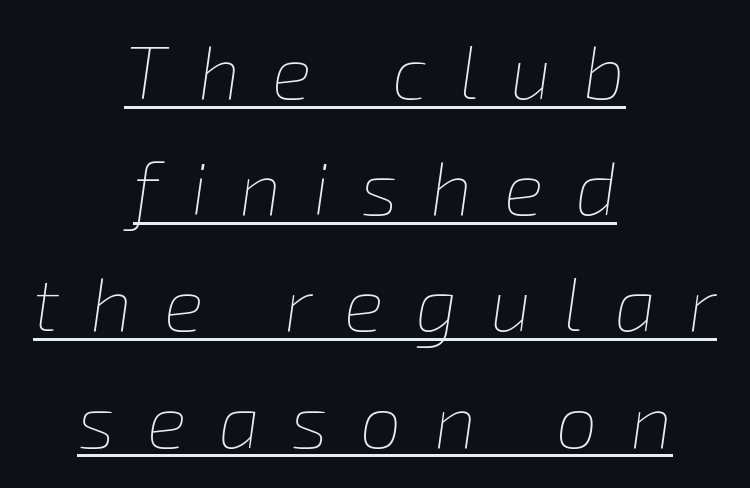
Vertical stems look standard width or narrower in stroke. Both edges are ragged and mirror each other, which tells us the setting is centered. Vertical spacing — default. This sample uses an oblique cut, with every glyph tilted off the vertical.
